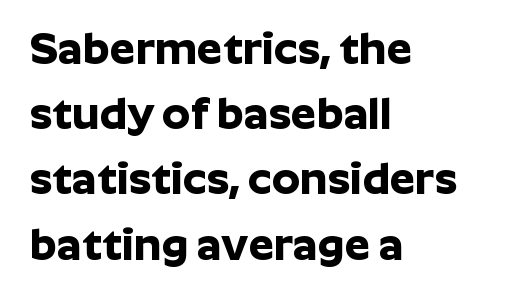
The image shows 45 px bold sans-serif type, upright; set left-aligned, normal line spacing (1.45x), normal letter spacing, not underlined; low stroke contrast and a medium x-height.
